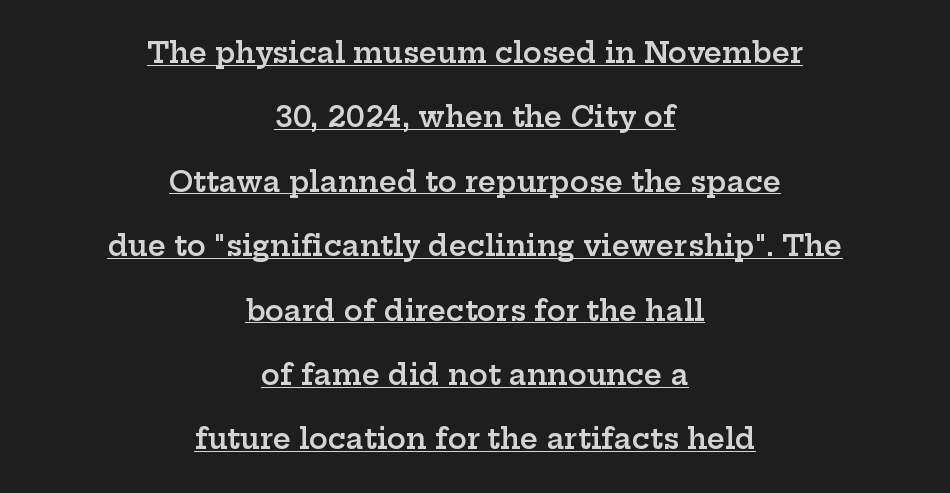
The image shows 28 px semibold, wide serif type, upright; set centered, loose line spacing (2.3x), normal letter spacing, underlined; low stroke contrast and a medium x-height.
